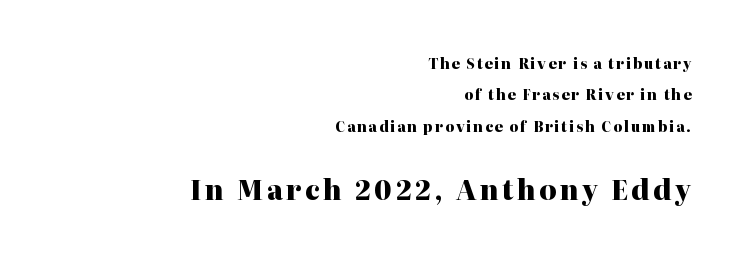
{"italic": "no", "bold": "yes", "underline": "no", "align": "right", "line_spacing": "loose", "line_spacing_ratio": 2.25, "larger_block": "second", "size_ratio": 1.93, "glyph_px": 27}
